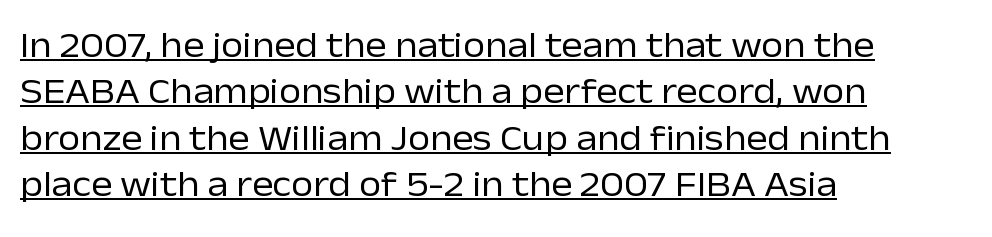
The image shows 36 px regular-weight sans-serif type, upright; set left-aligned, normal line spacing (1.29x), normal letter spacing, underlined; low stroke contrast and a medium x-height.
